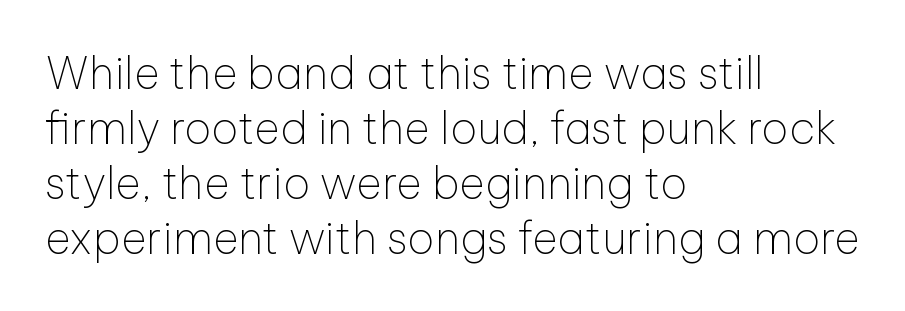
The image shows 44 px thin sans-serif type, upright; set left-aligned, normal line spacing (1.25x), normal letter spacing, not underlined; low stroke contrast and a medium x-height.
